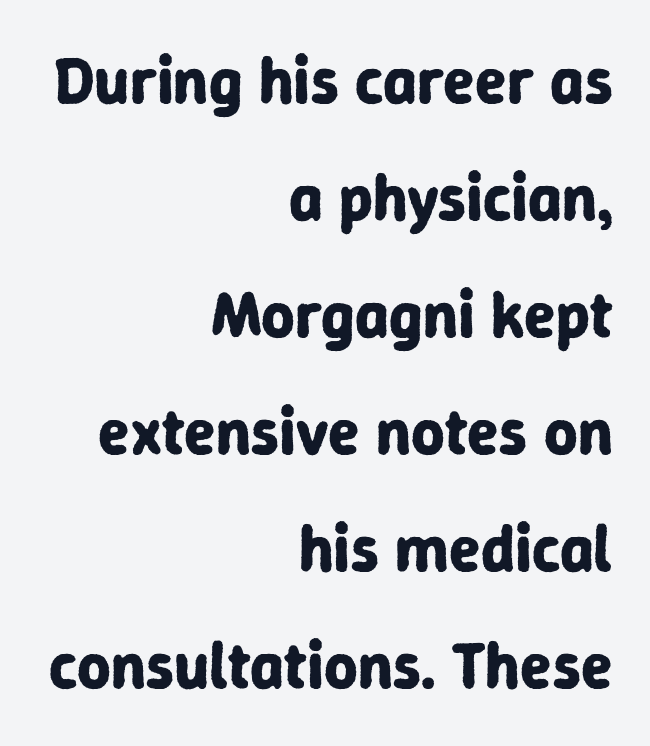
The image shows 65 px bold sans-serif type, upright; set right-aligned, line spacing 1.8x, normal letter spacing, not underlined; low stroke contrast and a medium x-height.
